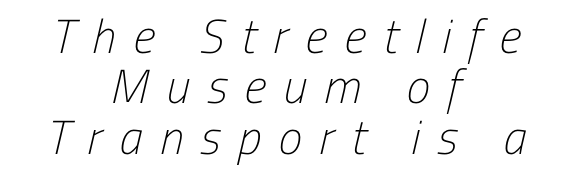
{"serif": "no", "bold": "no", "weight": "light", "width": "condensed", "stroke_contrast": "low", "x_height": "medium", "monospaced": "no", "underline": "no", "align": "center", "line_spacing": "tight", "line_spacing_ratio": 1.05, "letter_spacing": "wide", "letter_spacing_em": 0.36, "glyph_px": 48}
